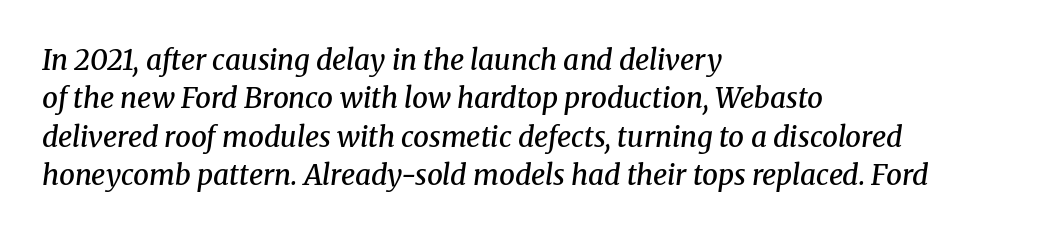
Q: Is the text bold? A: Semi-bold.
Q: Is the text italic (slanted)? A: Yes, it leans right by about 8 degrees.
Q: Is the typeface a serif or a sans-serif typeface? A: Serif.
Q: Is the text underlined? A: No.
Q: How is the paragraph aligned? A: Left-aligned.
Q: Is the spacing between letters normal or unusually wide? A: Normal.
Q: Is the spacing between lines tight, normal or loose? A: Normal.
Q: Width (condensed, normal, or wide)? A: Normal.
Q: Stroke contrast? A: Medium.
Q: x-height? A: Medium.
Q: Monospaced? A: No.
